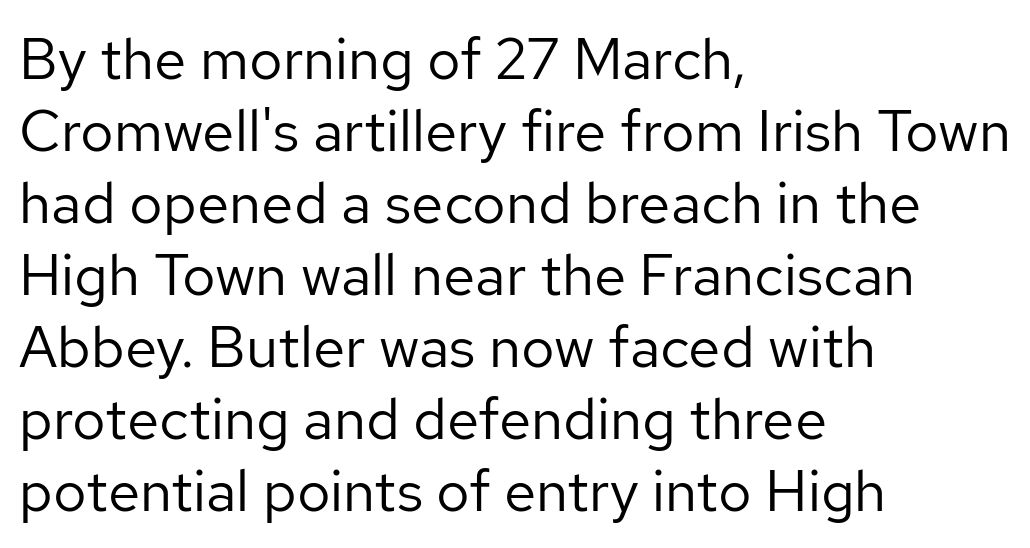
{"serif": "no", "italic": "no", "bold": "no", "weight": "regular", "width": "normal", "stroke_contrast": "low", "x_height": "medium", "monospaced": "no", "underline": "no", "align": "left", "line_spacing_ratio": 1.24, "letter_spacing": "normal", "letter_spacing_em": 0.0, "glyph_px": 58}
